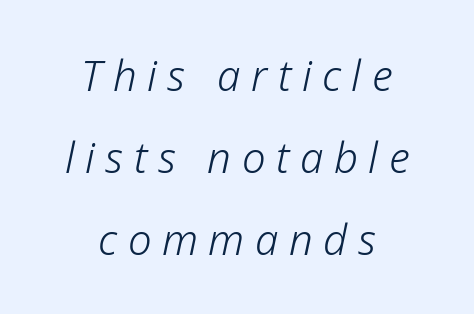
Q: Is the text bold? A: No.
Q: Is the text italic (slanted)? A: Yes, it leans right by about 12 degrees.
Q: Is the text underlined? A: No.
Q: How is the paragraph aligned? A: Centered.
Q: Is the spacing between letters normal or unusually wide? A: Unusually wide.
Q: Is the spacing between lines tight, normal or loose? A: Loose.
Q: Width (condensed, normal, or wide)? A: Normal.
Q: Stroke contrast? A: Low.
Q: x-height? A: Medium.
Q: Monospaced? A: No.
